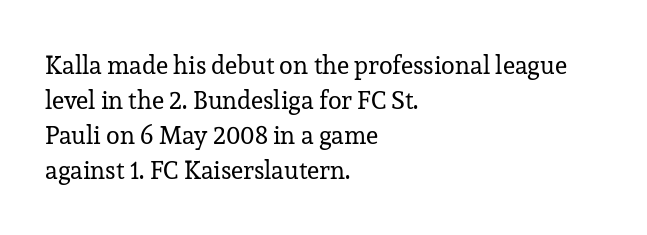
The image shows 25 px text type, upright; set left-aligned, normal line spacing (1.4x), normal letter spacing, not underlined.
